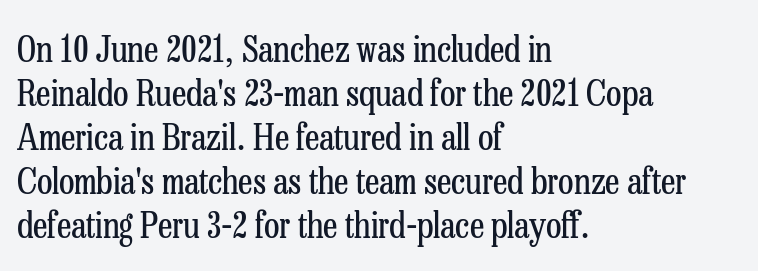
The tracking reads as untouched default to a designer's eye. You can tell from the footed stems that serif type was used. Left-aligned paragraph, ragged on the right. The specimen omits any rule beneath the text block's lines. This sample has the flowing, uneven cadence of proportional lettering. The face looks like a standard text weight, possibly lighter.
